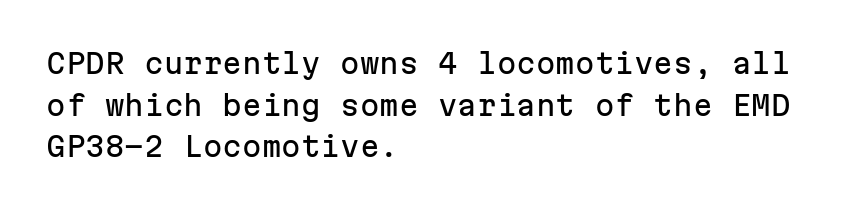
Summary of vertical rhythm: regular, with standard interline spacing. Letterform terminals end flat and unadorned throughout the passage. Unlike italic type, these characters show no tilt at all. These lines keep a tight, regular rhythm from letter to letter. The ragged edge is on the right, which tells us the setting is flush left. Type without underlining.
